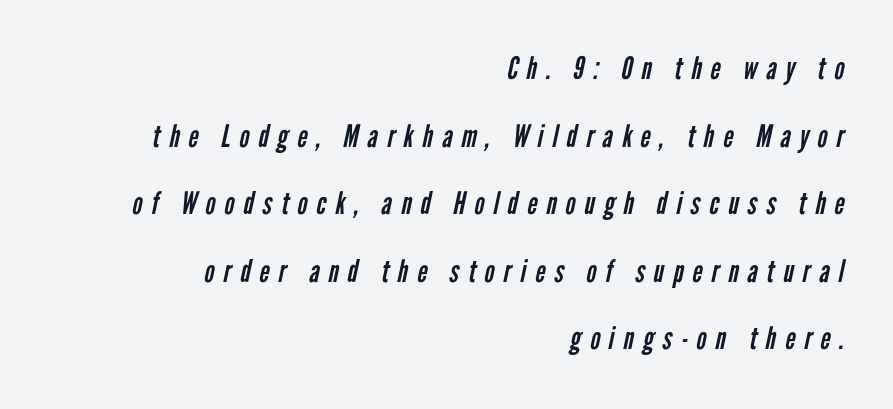
Q: Is the text bold? A: No.
Q: Is the typeface a serif or a sans-serif typeface? A: Sans-serif.
Q: Is the text underlined? A: No.
Q: How is the paragraph aligned? A: Right-aligned.
Q: Is the spacing between letters normal or unusually wide? A: Unusually wide.
Q: Is the spacing between lines tight, normal or loose? A: Loose.
Q: Width (condensed, normal, or wide)? A: Condensed.
Q: Stroke contrast? A: Low.
Q: x-height? A: Medium.
Q: Monospaced? A: No.
